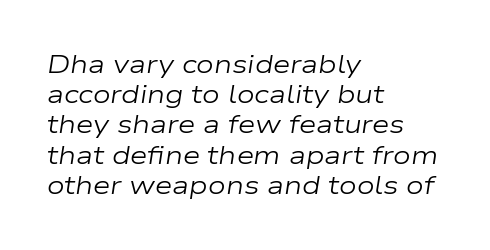
Q: Is the text bold? A: No.
Q: Is the text italic (slanted)? A: Yes, it leans right by about 9 degrees.
Q: Is the text underlined? A: No.
Q: How is the paragraph aligned? A: Left-aligned.
Q: Is the spacing between letters normal or unusually wide? A: Normal.
